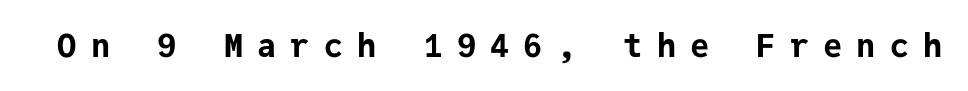
The image shows 32 px bold sans-serif type, upright, monospaced; set unusually wide letter spacing (+0.44 em), not underlined; low stroke contrast and a medium x-height.
